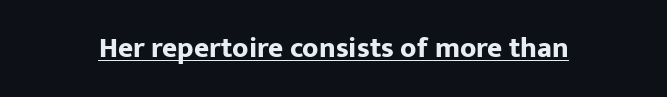
A roman cut, with each character standing at attention. Look at the tracking — it's just the regular setting, nothing added. Note the varied advance widths — an 'i' is clearly narrower than an 'm'. The characters look thick and weighty, a clear bold.
